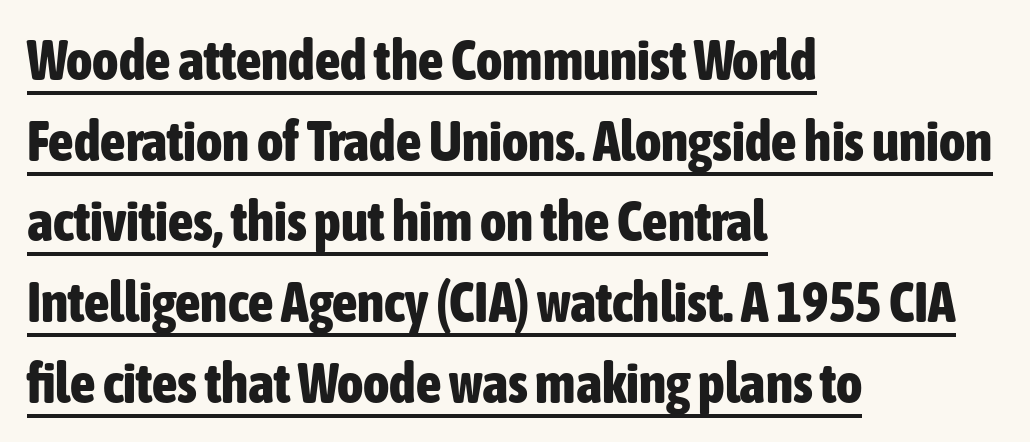
The image shows 56 px bold, condensed sans-serif type, upright; set left-aligned, normal line spacing (1.44x), normal letter spacing, underlined; low stroke contrast and a medium x-height.
